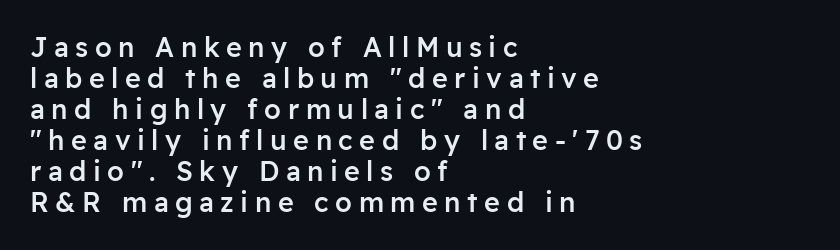
In CSS terms this would be text-align: left. These lines carry some extra weight — a demibold, not a full bold. The passage shown stacks its lines with hardly any gap. Is there any slant? The stems are plumb. The foot of each line stays bare and open.
